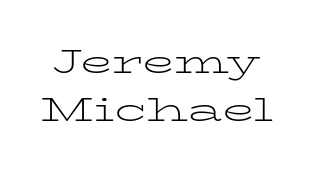
The rendering uses a moderate line-height, typical for paragraphs. The letters sit at their default tracking, neither squeezed nor spread. Think of a printed novel: that variable character pitch is what you see here. Compared with a typical body face, this is equally light or lighter still. Ordinary non-slanted type is in use.
